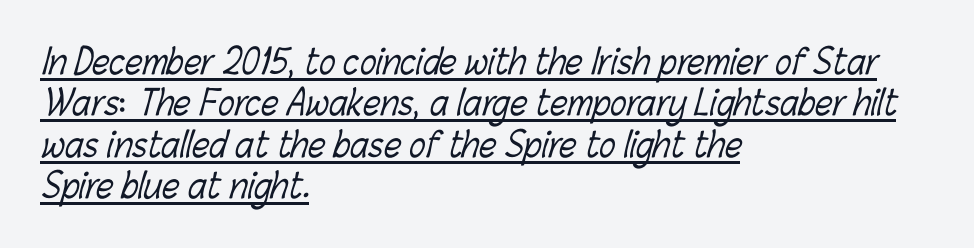
No letter is thick-stroked: the sample isn't bold. The words here are underlined. These lines are rendered in a variable-pitch font. What stands out about the letter spacing? Nothing — it is the standard amount. Compared with a centered layout, this one pins lines to the left instead.
